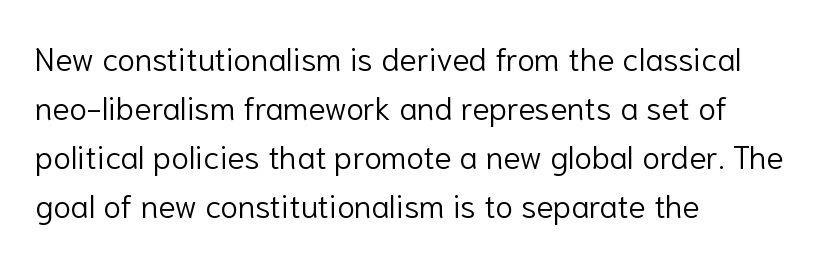
Q: Is the text bold? A: No.
Q: Is the text italic (slanted)? A: No, it is upright.
Q: Is the typeface a serif or a sans-serif typeface? A: Sans-serif.
Q: Is the text underlined? A: No.
Q: How is the paragraph aligned? A: Left-aligned.
Q: Is the spacing between letters normal or unusually wide? A: Normal.
Q: Is the spacing between lines tight, normal or loose? A: Normal.
Q: Width (condensed, normal, or wide)? A: Normal.
Q: Stroke contrast? A: Low.
Q: x-height? A: Medium.
Q: Monospaced? A: No.
